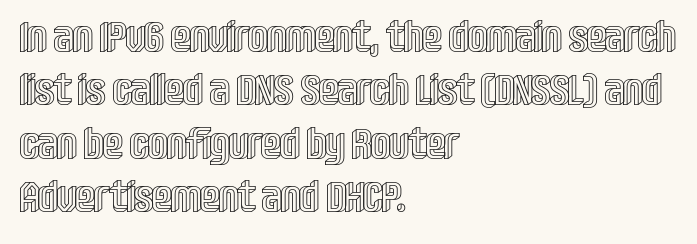
Q: Is the text italic (slanted)? A: No, it is upright.
Q: Is the text underlined? A: No.
Q: How is the paragraph aligned? A: Left-aligned.
Q: Is the spacing between letters normal or unusually wide? A: Normal.
Q: Width (condensed, normal, or wide)? A: Condensed.
Q: x-height? A: Large.
Q: Monospaced? A: No.
